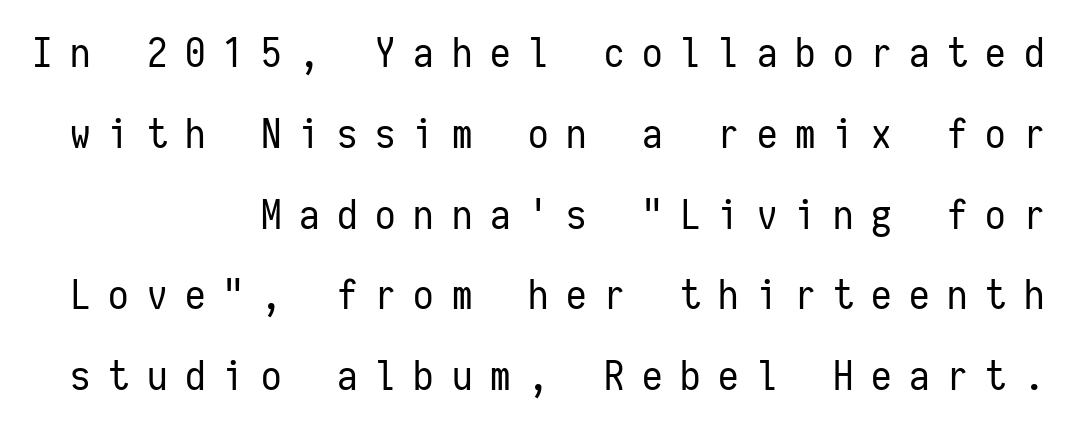
The image shows 41 px regular-weight, condensed sans-serif type, upright, monospaced; set loose line spacing (1.97x), unusually wide letter spacing (+0.43 em), not underlined; low stroke contrast and a medium x-height.
